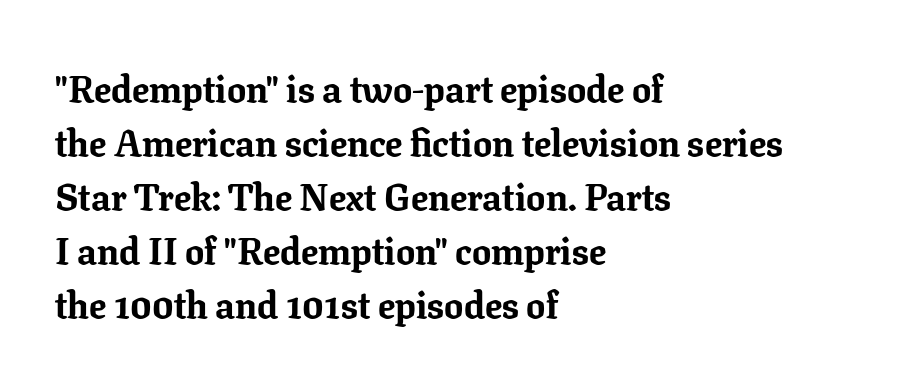
Q: Is the text bold? A: Yes.
Q: Is the text italic (slanted)? A: No, it is upright.
Q: Is the typeface a serif or a sans-serif typeface? A: Serif.
Q: Is the text underlined? A: No.
Q: How is the paragraph aligned? A: Left-aligned.
Q: Is the spacing between letters normal or unusually wide? A: Normal.
Q: Is the spacing between lines tight, normal or loose? A: Normal.
Q: Width (condensed, normal, or wide)? A: Normal.
Q: Stroke contrast? A: Low.
Q: x-height? A: Medium.
Q: Monospaced? A: No.
